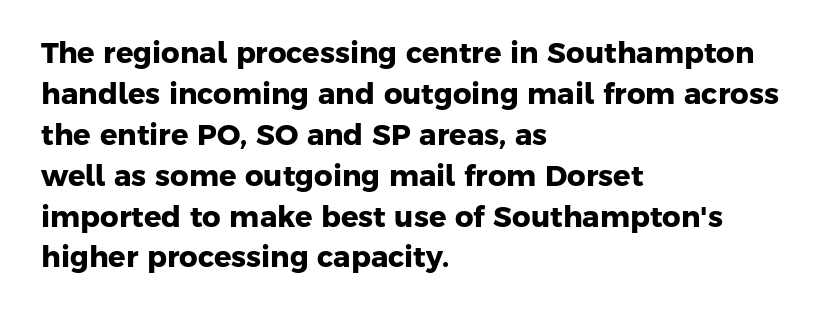
{"serif": "no", "bold": "yes", "weight": "heavy", "width": "normal", "stroke_contrast": "low", "x_height": "medium", "monospaced": "no", "underline": "no", "align": "left", "line_spacing": "normal", "line_spacing_ratio": 1.41, "letter_spacing": "normal", "letter_spacing_em": 0.0, "glyph_px": 29}
